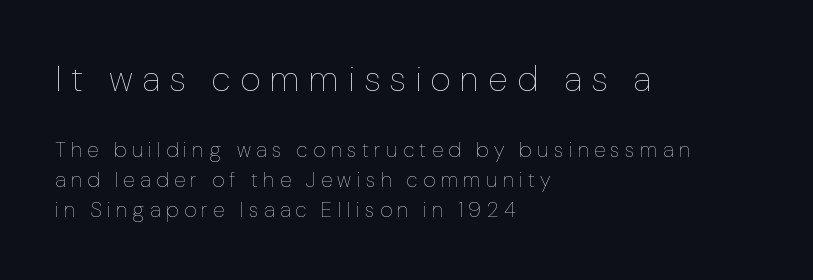
Q: Is the text bold? A: No.
Q: Is the text italic (slanted)? A: No, it is upright.
Q: Is the text underlined? A: No.
Q: How is the paragraph aligned? A: Left-aligned.
Q: Is the spacing between letters normal or unusually wide? A: Unusually wide.
Q: Is the spacing between lines tight, normal or loose? A: Normal.
Q: Which block of text is set in a larger size, the first (top) or the second (bottom)? A: The first (top) one.
Q: Width (condensed, normal, or wide)? A: Normal.
Q: Stroke contrast? A: Low.
Q: x-height? A: Medium.
Q: Monospaced? A: No.
